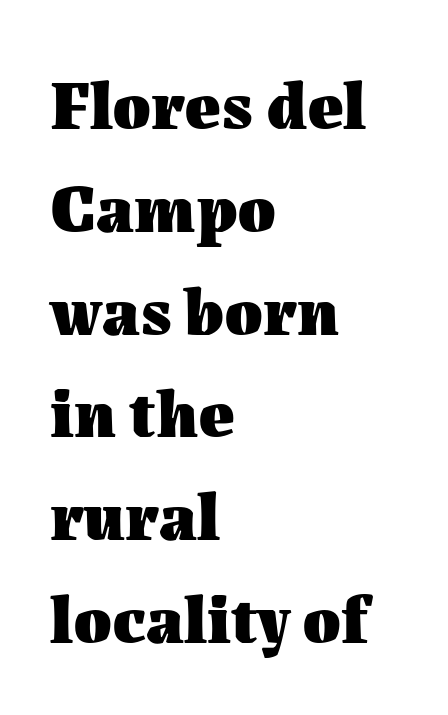
How heavy is the stroke? Heavy — this is a bold. Do the characters align in a grid? No, the font is proportional. The lettering stays uniformly vertical, giving the passage a roman look. Vertical spacing — default.
